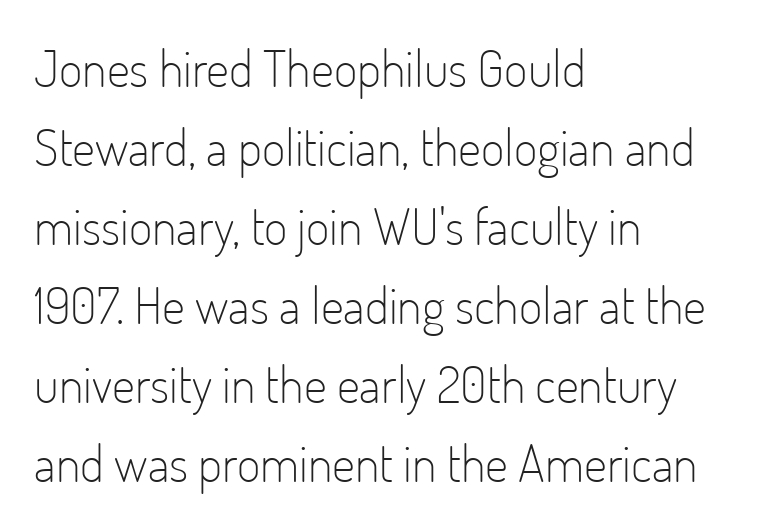
{"serif": "no", "italic": "no", "bold": "no", "weight": "light", "width": "condensed", "stroke_contrast": "low", "x_height": "small", "monospaced": "no", "underline": "no", "align": "left", "line_spacing": "normal", "line_spacing_ratio": 1.55, "letter_spacing": "normal", "letter_spacing_em": 0.0, "glyph_px": 51}
